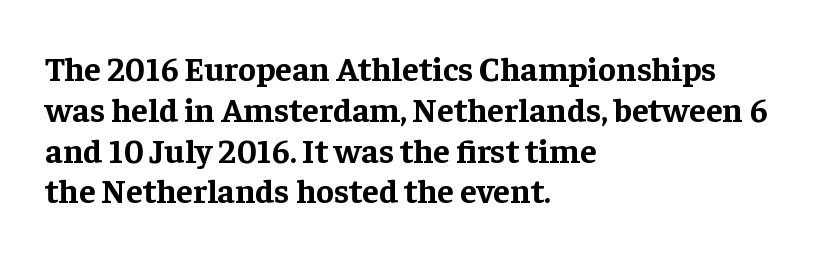
Do the characters align in a grid? No, the font is proportional. Letterform terminals end in serifs throughout the passage. Every stem runs plumb, perpendicular to the baseline. Chunky letters — that's bold for sure.
